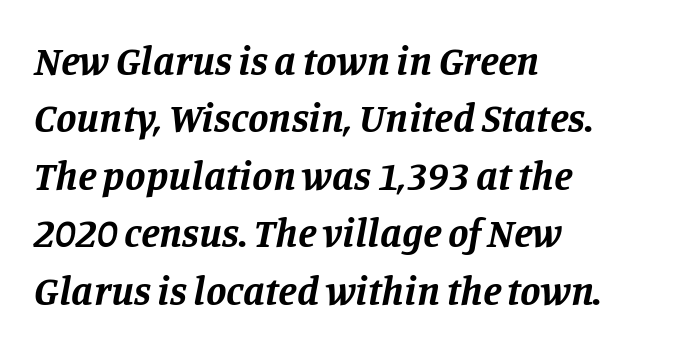
The image shows 41 px bold serif type, italic (leaning right); set left-aligned, normal line spacing (1.4x), normal letter spacing, not underlined; low stroke contrast and a large x-height.
